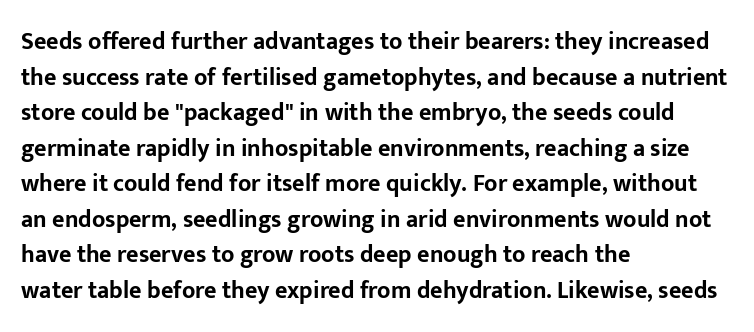
Q: Is the text bold? A: Yes.
Q: Is the text italic (slanted)? A: No, it is upright.
Q: Is the text underlined? A: No.
Q: How is the paragraph aligned? A: Left-aligned.
Q: Is the spacing between letters normal or unusually wide? A: Normal.
Q: Is the spacing between lines tight, normal or loose? A: Normal.
